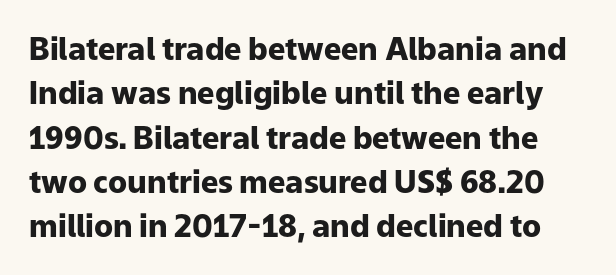
{"serif": "no", "italic": "no", "bold": "yes", "weight": "heavy", "width": "normal", "stroke_contrast": "low", "x_height": "medium", "monospaced": "no", "underline": "no", "line_spacing": "normal", "line_spacing_ratio": 1.43, "letter_spacing": "normal", "letter_spacing_em": 0.0, "glyph_px": 31}
